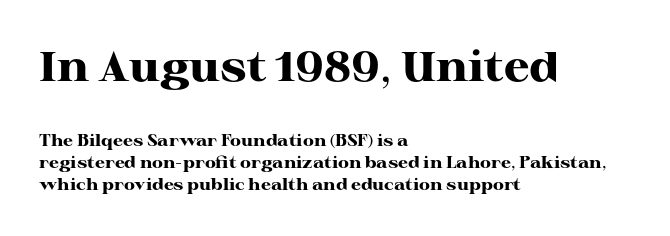
Q: Is the text bold? A: Yes.
Q: Is the text italic (slanted)? A: No, it is upright.
Q: Is the typeface a serif or a sans-serif typeface? A: Serif.
Q: Is the text underlined? A: No.
Q: How is the paragraph aligned? A: Left-aligned.
Q: Is the spacing between letters normal or unusually wide? A: Normal.
Q: Is the spacing between lines tight, normal or loose? A: Normal.
Q: Which block of text is set in a larger size, the first (top) or the second (bottom)? A: The first (top) one.
Q: Width (condensed, normal, or wide)? A: Wide.
Q: Stroke contrast? A: High.
Q: x-height? A: Medium.
Q: Monospaced? A: No.
